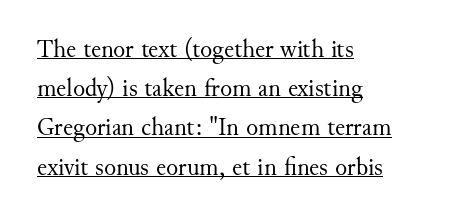
{"italic": "no", "bold": "no", "underline": "yes", "align": "left", "line_spacing": "normal", "line_spacing_ratio": 1.57, "letter_spacing": "normal", "letter_spacing_em": 0.0, "glyph_px": 25}
